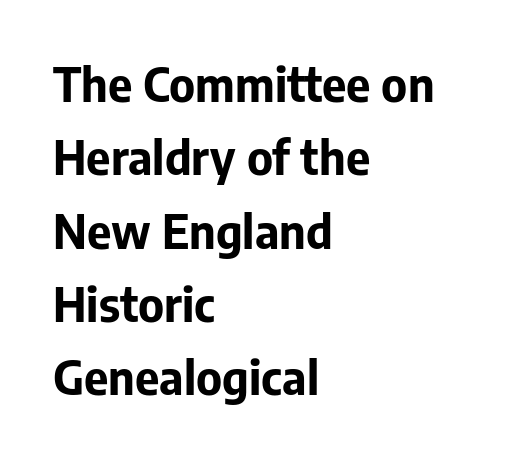
{"serif": "no", "italic": "no", "bold": "yes", "weight": "bold", "width": "normal", "stroke_contrast": "low", "x_height": "medium", "monospaced": "no", "underline": "no", "align": "left", "line_spacing": "normal", "line_spacing_ratio": 1.56, "letter_spacing": "normal", "letter_spacing_em": 0.0, "glyph_px": 47}
